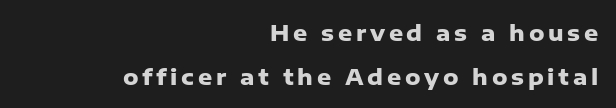
{"italic": "no", "bold": "yes", "underline": "no", "align": "right", "line_spacing": "loose", "line_spacing_ratio": 1.99, "glyph_px": 22}
